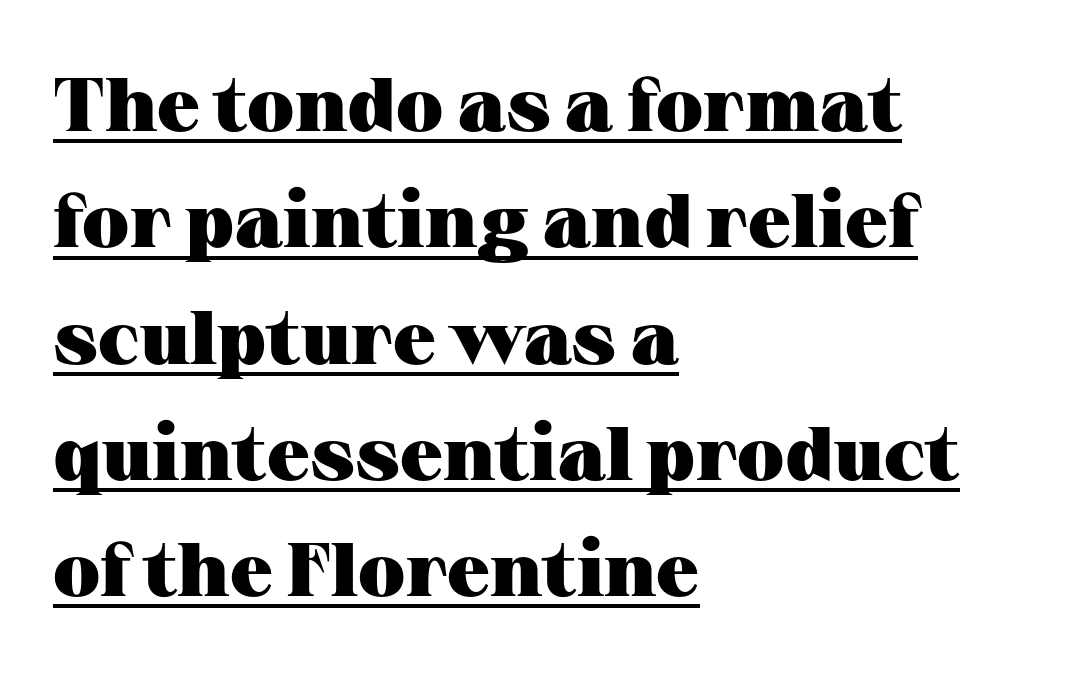
Is the letter spacing exaggerated? No — it looks like the ordinary default. Yep, those are serifs on the letters. Underlining? Definitely there. The passage shown is typed in a proportional face where columns would drift. Alignment: flush left. Does the leading feel generous? No, just average.
